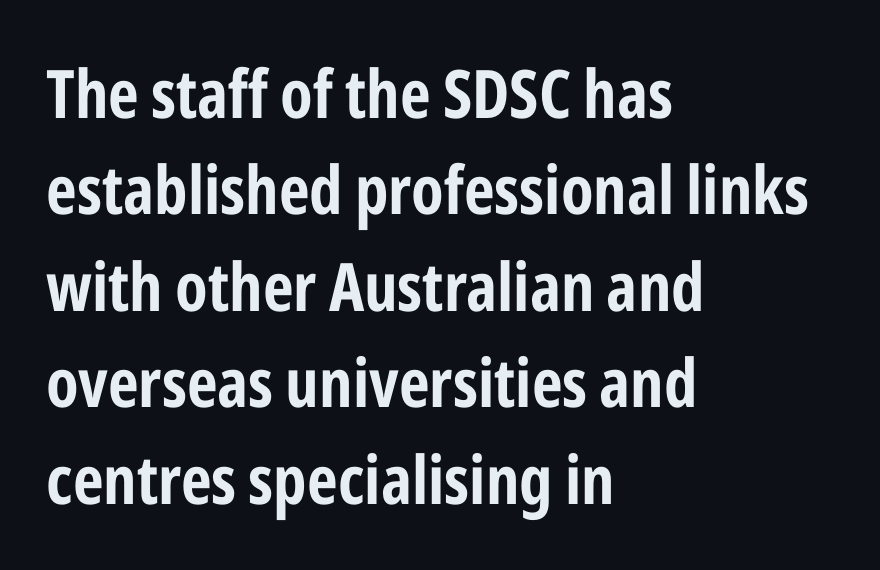
{"serif": "no", "italic": "no", "bold": "yes", "weight": "bold", "width": "condensed", "stroke_contrast": "low", "x_height": "medium", "monospaced": "no", "underline": "no", "align": "left", "line_spacing": "normal", "line_spacing_ratio": 1.44, "letter_spacing": "normal", "letter_spacing_em": 0.0, "glyph_px": 67}
